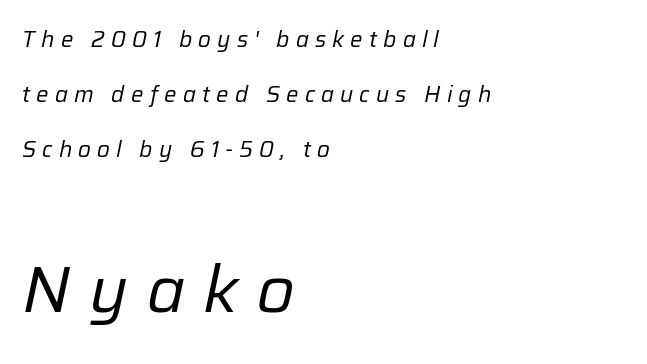
The image shows 65 px regular-weight type, italic (leaning right); set left-aligned, loose line spacing (2.49x), unusually wide letter spacing (+0.28 em), not underlined; the second (bottom) block is 2.95x larger; low stroke contrast and a medium x-height.
